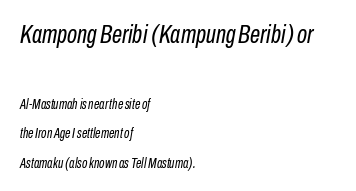
Q: Is the text bold? A: No.
Q: Is the text italic (slanted)? A: Yes, it leans right by about 10 degrees.
Q: Is the text underlined? A: No.
Q: How is the paragraph aligned? A: Left-aligned.
Q: Is the spacing between letters normal or unusually wide? A: Normal.
Q: Is the spacing between lines tight, normal or loose? A: Loose.
Q: Which block of text is set in a larger size, the first (top) or the second (bottom)? A: The first (top) one.
